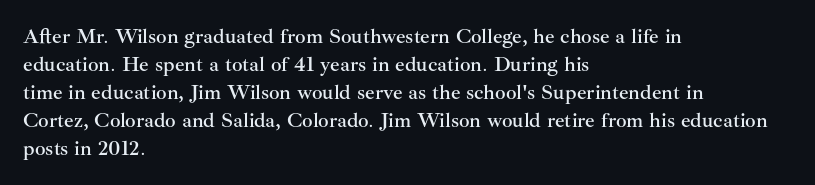
Q: Is the text italic (slanted)? A: No, it is upright.
Q: Is the text underlined? A: No.
Q: How is the paragraph aligned? A: Left-aligned.
Q: Is the spacing between letters normal or unusually wide? A: Normal.
Q: Is the spacing between lines tight, normal or loose? A: Normal.
